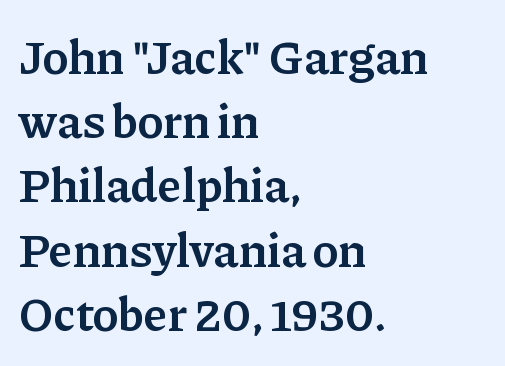
{"serif": "yes", "italic": "no", "bold": "semi", "weight": "semibold", "width": "normal", "stroke_contrast": "low", "x_height": "medium", "monospaced": "no", "underline": "no", "align": "left", "line_spacing": "normal", "line_spacing_ratio": 1.31, "letter_spacing": "normal", "letter_spacing_em": 0.0, "glyph_px": 49}
